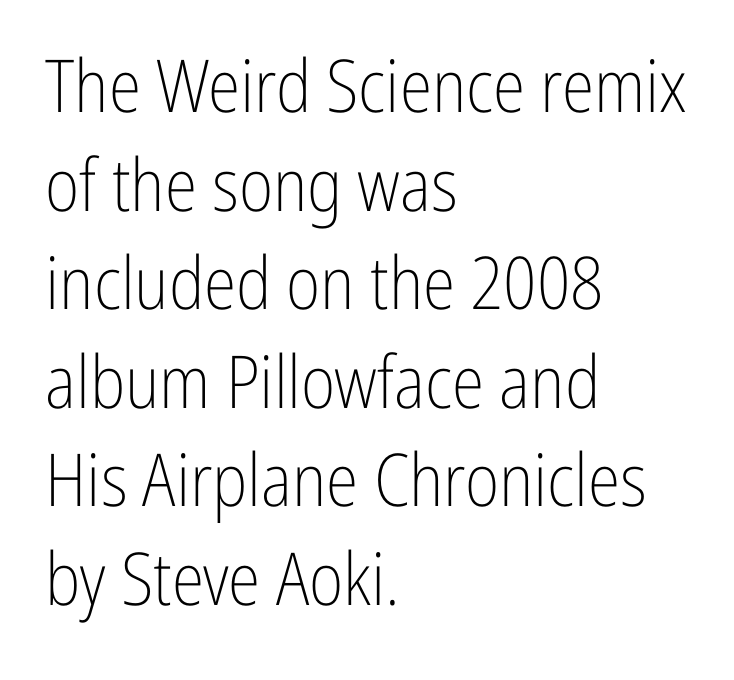
{"serif": "no", "italic": "no", "bold": "no", "weight": "light", "width": "condensed", "stroke_contrast": "low", "x_height": "medium", "monospaced": "no", "underline": "no", "align": "left", "line_spacing": "normal", "line_spacing_ratio": 1.35, "letter_spacing": "normal", "letter_spacing_em": 0.0, "glyph_px": 73}
